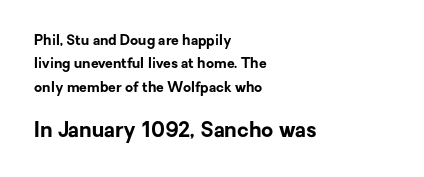
The lines sit at an ordinary, default distance from one another. Default kerning and tracking; the words read as compact shapes. This is the regular roman posture of the typeface. The setting favours the left margin, as ordinary paragraphs usually do. The zone under the glyphs is completely vacant.
